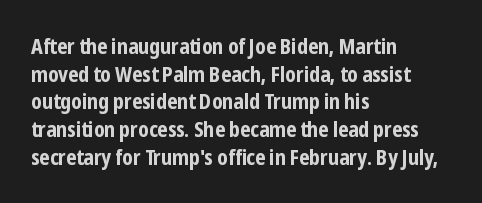
The image shows 21 px bold type, upright; set left-aligned, normal line spacing (1.32x), normal letter spacing, not underlined.
